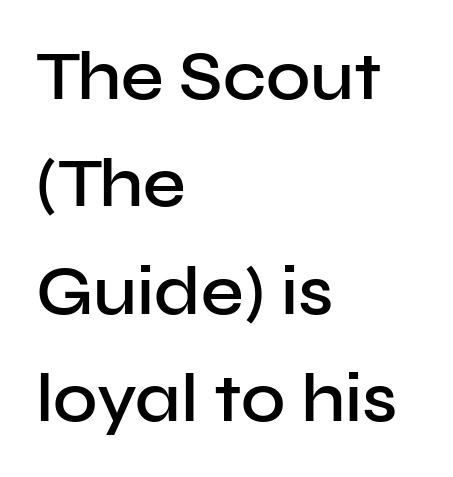
{"serif": "no", "italic": "no", "bold": "semi", "weight": "semibold", "width": "normal", "stroke_contrast": "low", "x_height": "medium", "monospaced": "no", "underline": "no", "align": "left", "line_spacing": "normal", "line_spacing_ratio": 1.58, "letter_spacing": "normal", "letter_spacing_em": 0.0, "glyph_px": 68}
